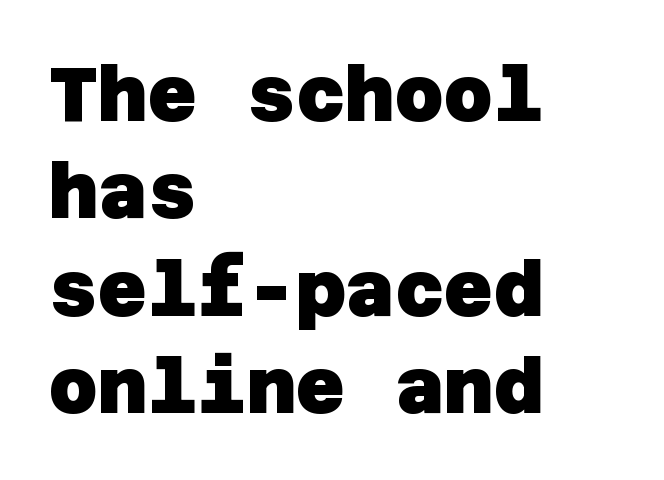
Q: Is the text bold? A: Yes.
Q: Is the typeface a serif or a sans-serif typeface? A: Sans-serif.
Q: Is the text underlined? A: No.
Q: How is the paragraph aligned? A: Left-aligned.
Q: Is the spacing between letters normal or unusually wide? A: Normal.
Q: Is the spacing between lines tight, normal or loose? A: Normal.
Q: Width (condensed, normal, or wide)? A: Normal.
Q: Stroke contrast? A: Low.
Q: x-height? A: Large.
